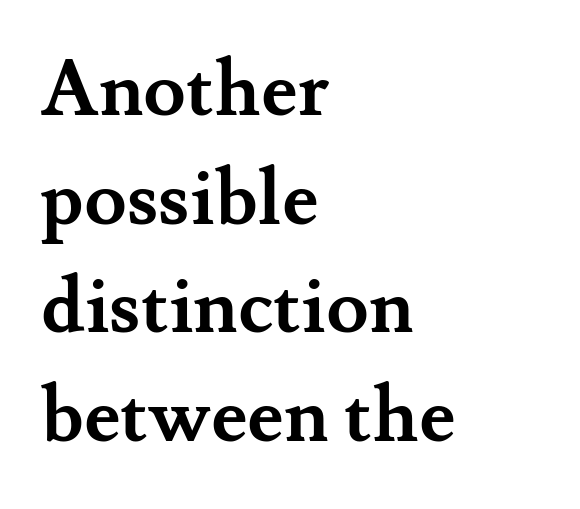
{"serif": "yes", "italic": "no", "bold": "yes", "weight": "semibold", "width": "normal", "stroke_contrast": "medium", "x_height": "small", "monospaced": "no", "underline": "no", "align": "left", "line_spacing": "normal", "line_spacing_ratio": 1.41, "letter_spacing": "normal", "letter_spacing_em": 0.0, "glyph_px": 77}
